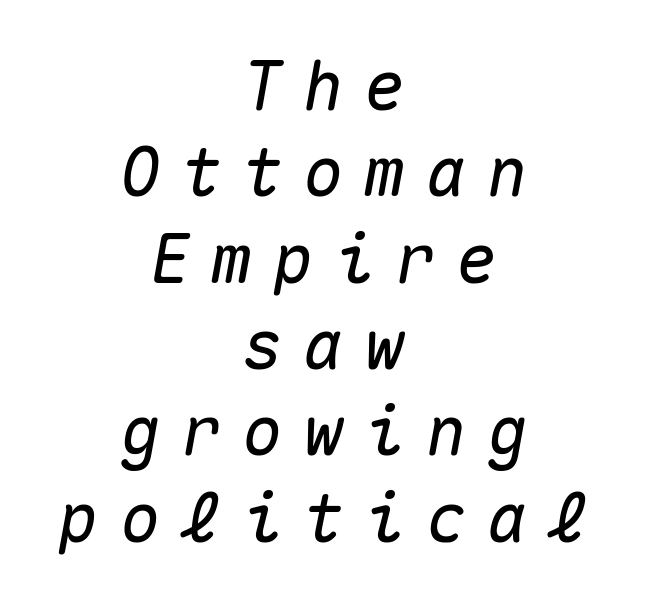
Q: Is the text italic (slanted)? A: Yes, it leans right by about 10 degrees.
Q: Is the text underlined? A: No.
Q: How is the paragraph aligned? A: Centered.
Q: Is the spacing between letters normal or unusually wide? A: Unusually wide.
Q: Is the spacing between lines tight, normal or loose? A: Normal.
Q: Width (condensed, normal, or wide)? A: Normal.
Q: Stroke contrast? A: Medium.
Q: x-height? A: Medium.
Q: Monospaced? A: Yes.
